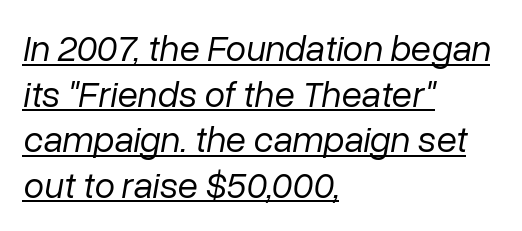
The passage shown has conventional tracking throughout. This rendering features underlined lettering. These lines stack with their left ends in a neat column. Yep, that's italic — everything's leaning.
